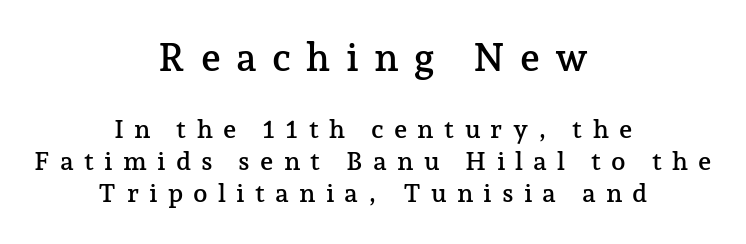
Only glyphs here, with clear space below each row. Type size steps down from the first block to the second. Someone cranked the tracking dial way up on this one. The passage shown is typed in a proportional face where columns would drift. If you folded the block vertically in half, each line would mirror itself in length. The rendering shows small feet on the letterforms — a serif design.
